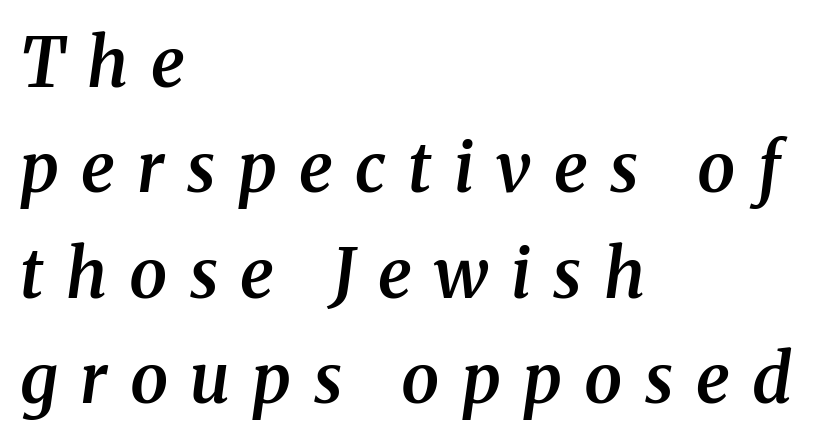
Q: Is the text bold? A: Semi-bold.
Q: Is the text italic (slanted)? A: Yes, it leans right by about 8 degrees.
Q: Is the typeface a serif or a sans-serif typeface? A: Serif.
Q: Is the text underlined? A: No.
Q: How is the paragraph aligned? A: Left-aligned.
Q: Is the spacing between letters normal or unusually wide? A: Unusually wide.
Q: Is the spacing between lines tight, normal or loose? A: Normal.
Q: Width (condensed, normal, or wide)? A: Normal.
Q: Stroke contrast? A: Medium.
Q: x-height? A: Medium.
Q: Monospaced? A: No.
